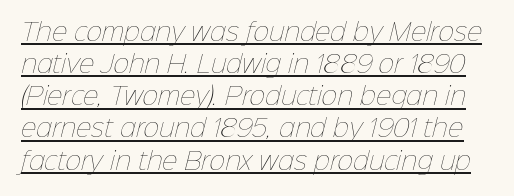
The image shows 24 px text type; set normal line spacing (1.34x), normal letter spacing, underlined.
